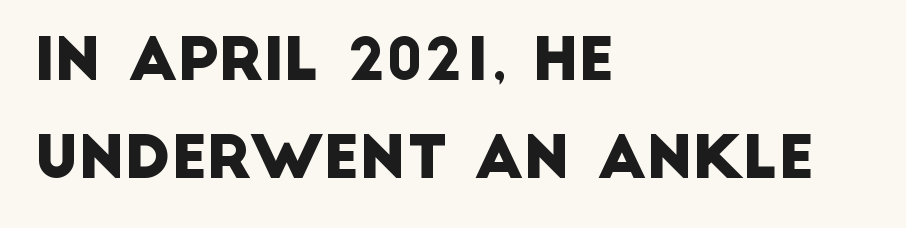
The image shows 59 px sans-serif type; set left-aligned, normal line spacing (1.66x), normal letter spacing, not underlined; low stroke contrast and a large x-height.
